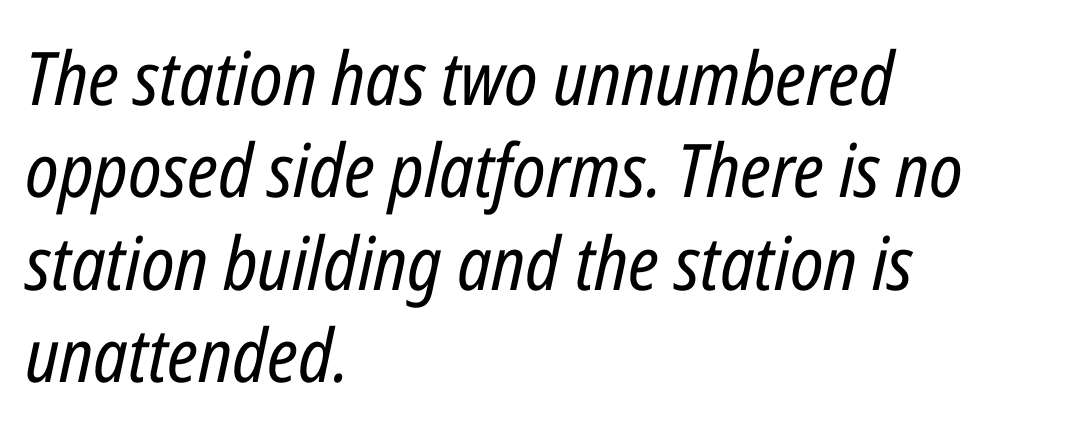
Reading down the block, your eye returns to a fixed left position each line. An italicized treatment has been applied to the whole sample. Spacing between characters is what you'd get straight out of the box. A typesetter would call this proportional, since set widths differ per character. Compared with typical paragraphs, the rows here are spaced about the same. Bare-footed words on every line.
